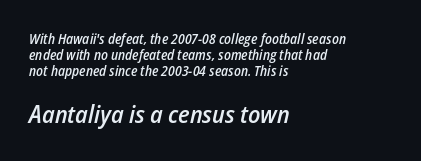
The image shows 25 px text type, italic (leaning right); set left-aligned, tight line spacing (1.13x), normal letter spacing, not underlined; the second (bottom) block is 1.79x larger.
